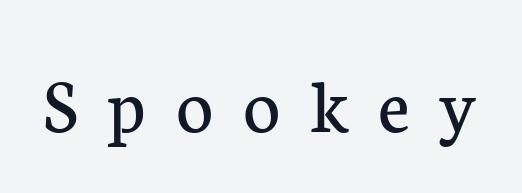
Q: Is the text bold? A: No.
Q: Is the text italic (slanted)? A: No, it is upright.
Q: Is the typeface a serif or a sans-serif typeface? A: Serif.
Q: Is the text underlined? A: No.
Q: Is the spacing between letters normal or unusually wide? A: Unusually wide.
Q: Width (condensed, normal, or wide)? A: Normal.
Q: Stroke contrast? A: Low.
Q: x-height? A: Medium.
Q: Monospaced? A: No.
